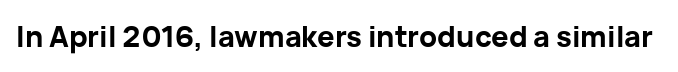
{"serif": "no", "italic": "no", "bold": "yes", "weight": "bold", "width": "normal", "stroke_contrast": "low", "x_height": "medium", "monospaced": "no", "underline": "no", "letter_spacing": "normal", "letter_spacing_em": 0.0, "glyph_px": 29}
